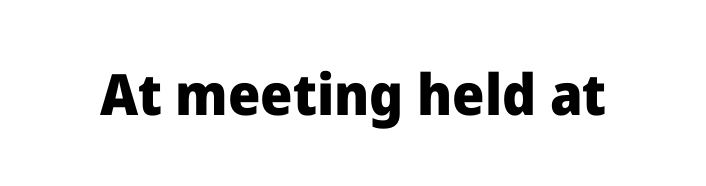
Q: Is the text bold? A: Yes.
Q: Is the text italic (slanted)? A: No, it is upright.
Q: Is the typeface a serif or a sans-serif typeface? A: Sans-serif.
Q: Is the text underlined? A: No.
Q: Is the spacing between letters normal or unusually wide? A: Normal.
Q: Width (condensed, normal, or wide)? A: Normal.
Q: Stroke contrast? A: Low.
Q: x-height? A: Medium.
Q: Monospaced? A: No.
